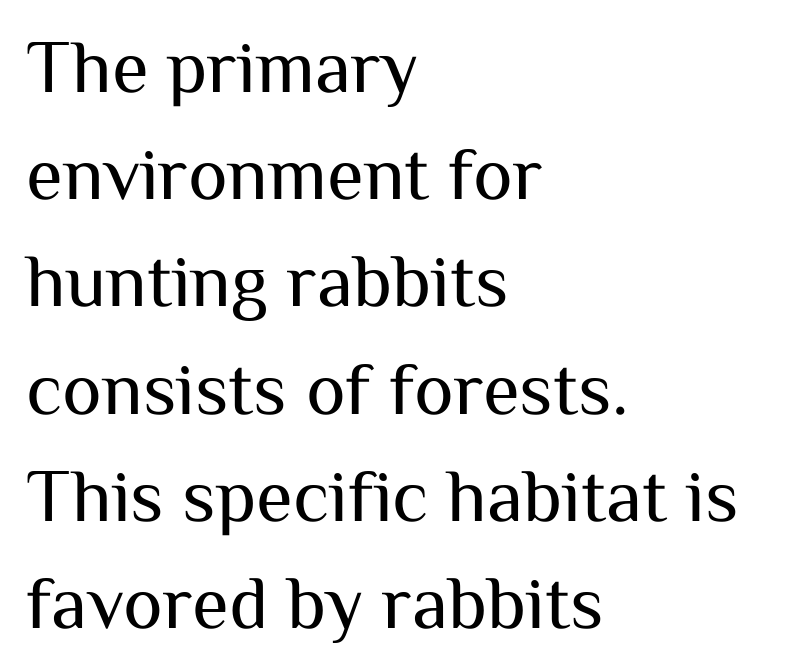
{"serif": "no", "italic": "no", "bold": "no", "weight": "regular", "width": "normal", "stroke_contrast": "medium", "x_height": "medium", "monospaced": "no", "underline": "no", "align": "left", "line_spacing": "normal", "line_spacing_ratio": 1.43, "letter_spacing": "normal", "letter_spacing_em": 0.0, "glyph_px": 75}
